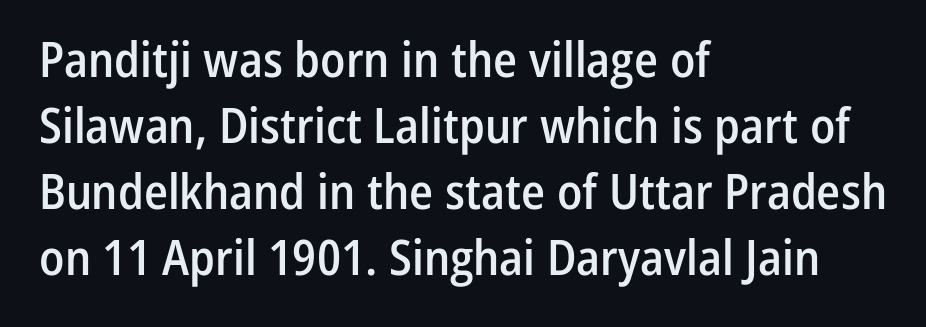
The rendering shows plain stroke endings on the letterforms — a sans-serif design. Left-aligned paragraph, ragged on the right. The type sits square on the baseline with zero lean. These lines sit exactly where default settings would place them.
